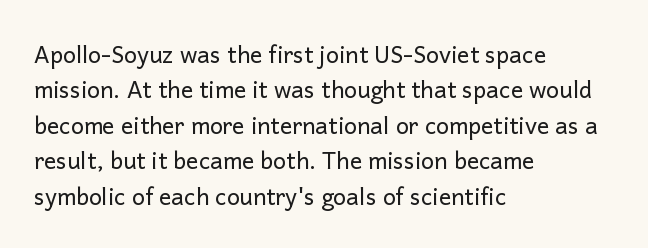
The face looks like a standard text weight, possibly lighter. Vertical strokes here are truly vertical. These lines keep a tight, regular rhythm from letter to letter. Leading matches the norm, producing a regular column. Left-aligned paragraph, ragged on the right. The space directly below the letters is spotless.
